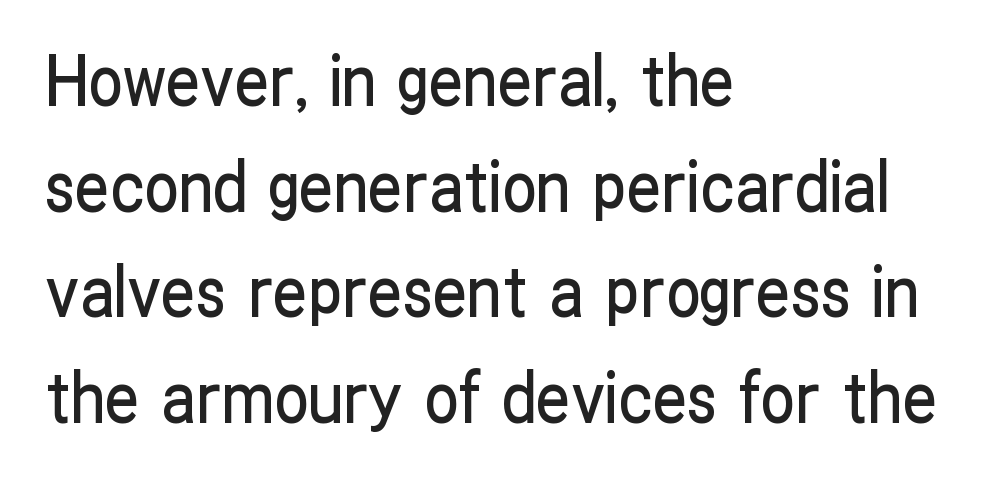
Which margin do the lines hug? The left one — the right edge is uneven. The characters display no serif detailing; their extremities are plain. Varying glyph widths throughout — classic text-font behaviour. How would I describe the line gaps? Plain and ordinary. Each word holds together tightly as a unit, with standard inter-letter gaps. The glyphs are unaccompanied by any horizontal stroke below them.
